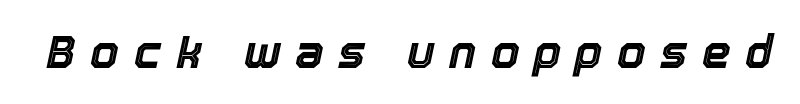
{"italic": "yes", "lean": "right", "slant_degrees": 12, "width": "normal", "x_height": "medium", "monospaced": "no", "underline": "no", "letter_spacing": "wide", "letter_spacing_em": 0.31, "glyph_px": 46}
